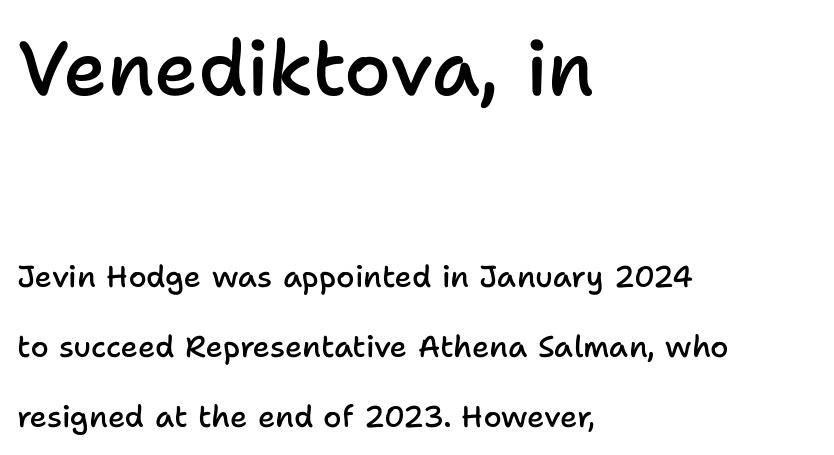
The image shows 76 px semibold sans-serif type, upright; set left-aligned, loose line spacing (2.34x), normal letter spacing, not underlined; the first (top) block is 2.53x larger; low stroke contrast and a medium x-height.
